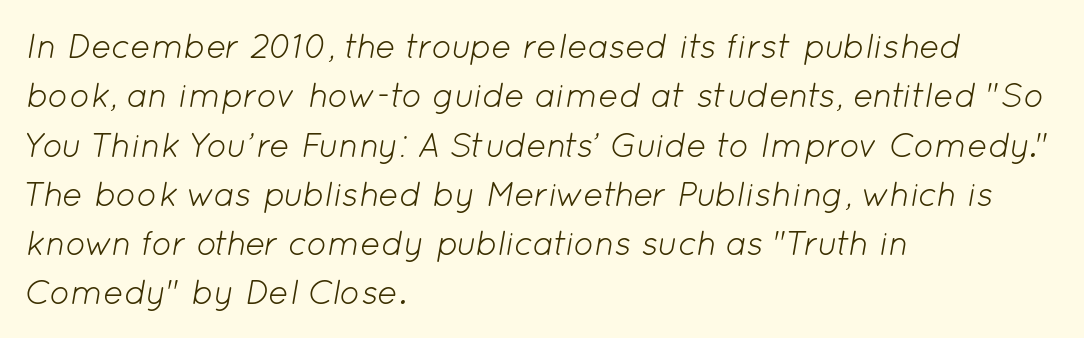
The face used here is proportionally spaced, like ordinary book or web type. Weight class: somewhere from thin through regular. Tracking value appears to be zero — textbook default spacing. The compositor pushed each line to the left boundary. This block has exactly the height ordinary leading produces.
